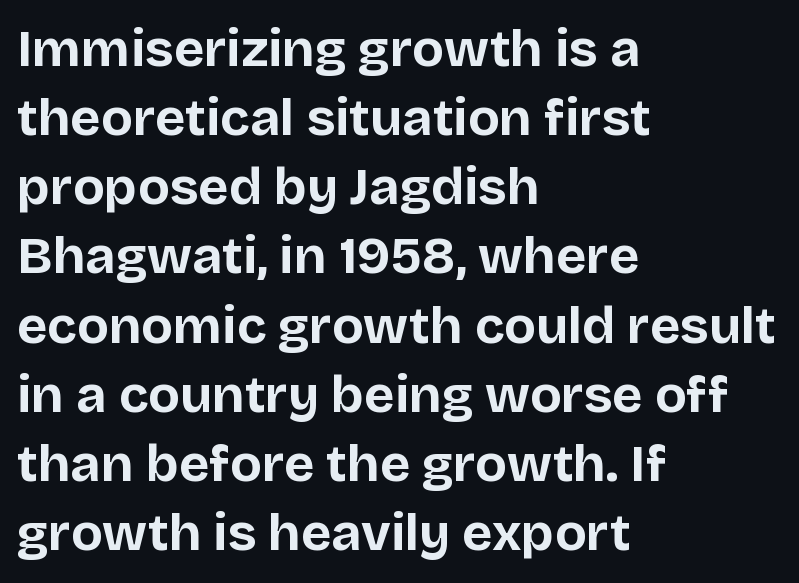
This sample uses an upright cut, with every glyph sitting square on the baseline. Leading: standard. These words are printed bold, with thick strokes throughout. Does the copy run flush right? No — it runs flush left. Look at the tracking — it's just the regular setting, nothing added. Any mark beneath the type? The region is blank.
